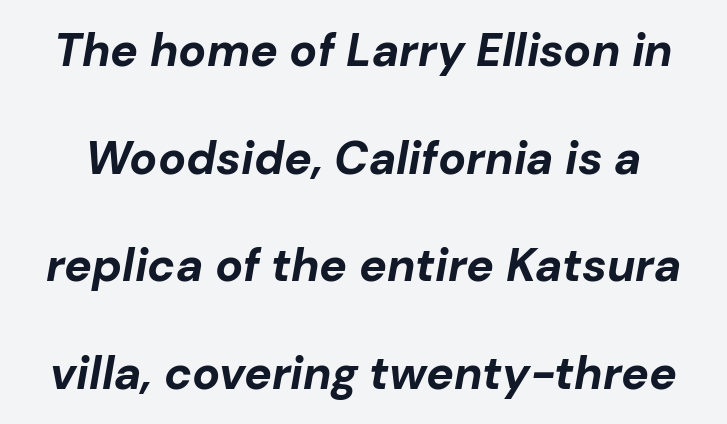
Look at the stroke-to-counter ratio: heavy, a bold. How are the letters spaced? Ordinarily, with no added tracking. Widely set lines give the paragraph a tall, airy silhouette. Italic: yes, the glyphs are oblique. The specimen omits any rule beneath the text block's lines. Spacing verdict: proportional, widths tailored to each character.
